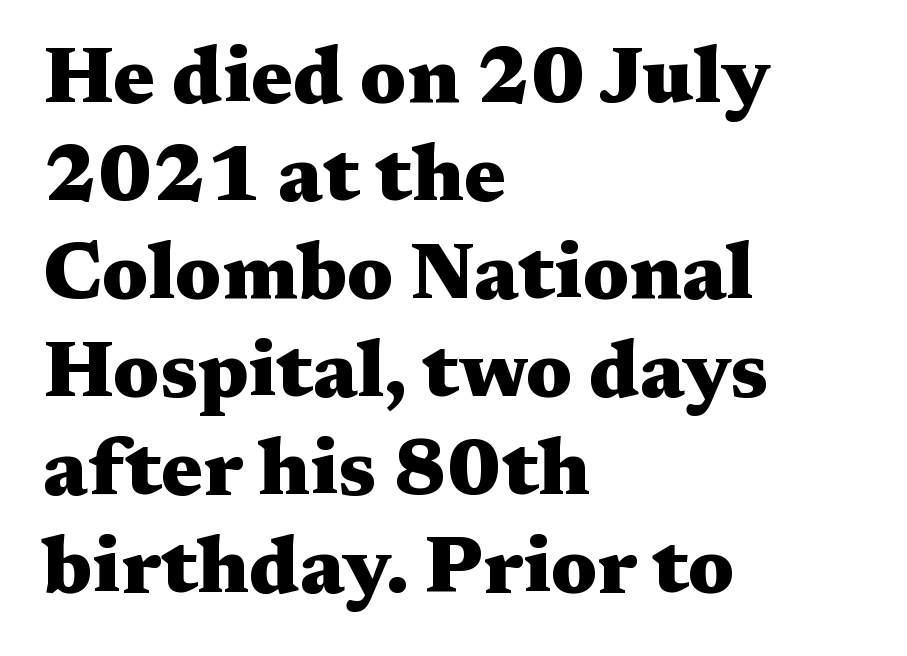
The image shows 79 px heavy, wide serif type, upright; set left-aligned, line spacing 1.24x, normal letter spacing, not underlined; medium stroke contrast and a medium x-height.
